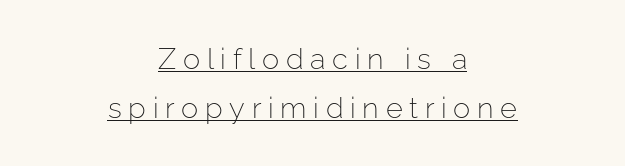
{"serif": "no", "italic": "no", "bold": "no", "weight": "light", "width": "normal", "stroke_contrast": "low", "x_height": "medium", "monospaced": "no", "underline": "yes", "align": "center", "line_spacing": "normal", "line_spacing_ratio": 1.68, "letter_spacing": "wide", "letter_spacing_em": 0.23, "glyph_px": 29}
